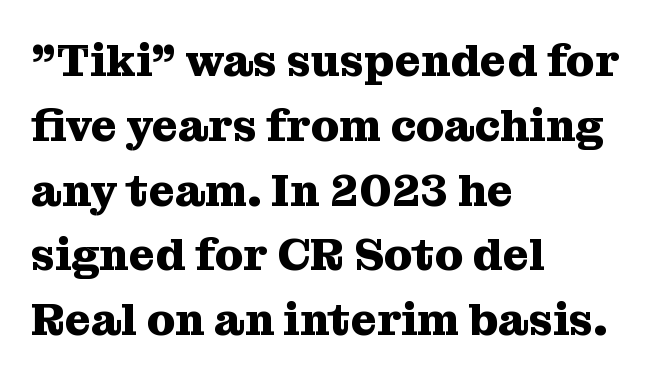
The image shows 45 px heavy serif type, upright; set left-aligned, normal line spacing (1.44x), normal letter spacing, not underlined; medium stroke contrast and a medium x-height.
